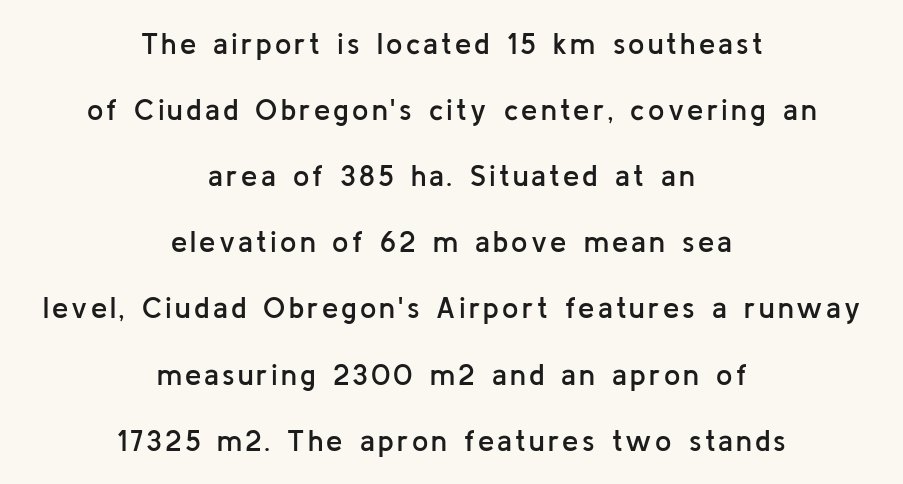
{"serif": "no", "italic": "no", "bold": "semi", "weight": "semibold", "width": "normal", "stroke_contrast": "low", "x_height": "medium", "monospaced": "no", "underline": "no", "align": "center", "line_spacing": "loose", "line_spacing_ratio": 2.28, "glyph_px": 29}
